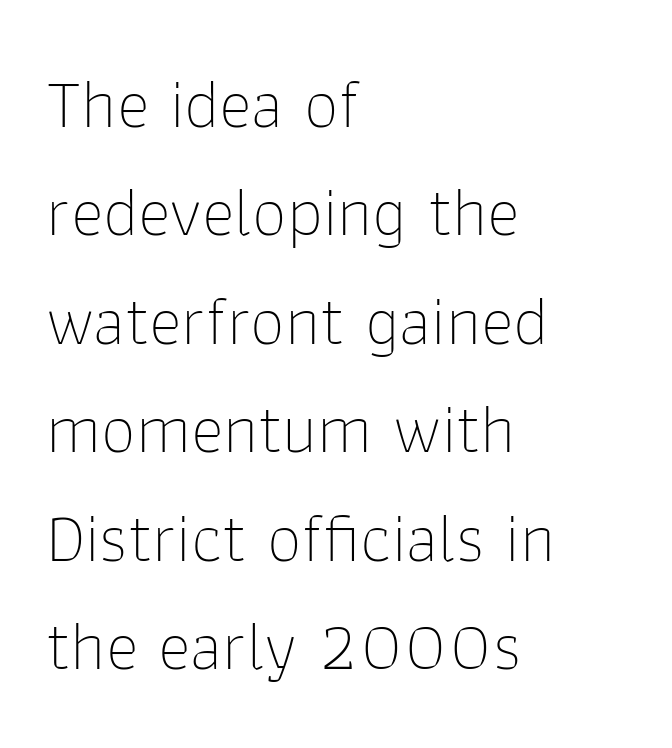
The image shows 70 px thin sans-serif type, upright; set left-aligned, normal line spacing (1.55x), normal letter spacing, not underlined; low stroke contrast and a medium x-height.
